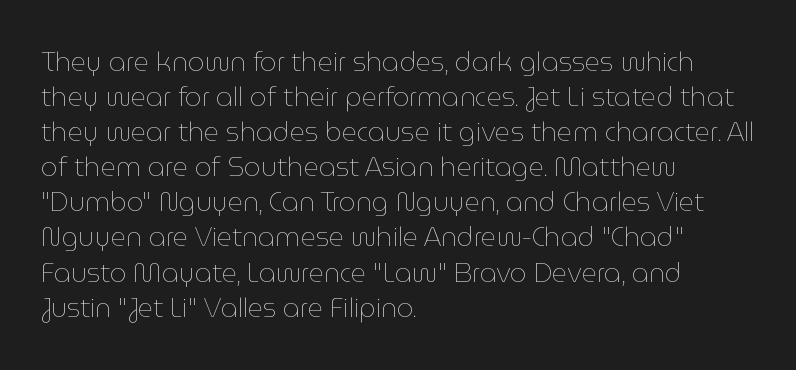
The image shows 26 px text type, upright; set left-aligned, normal line spacing (1.35x), normal letter spacing, not underlined.
